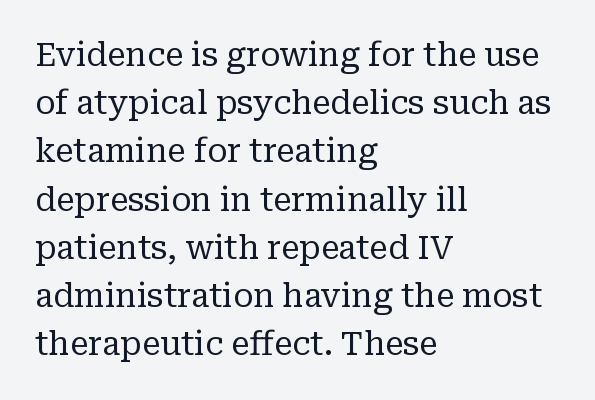
Observe the ordinary spacing: letters are neighbours, not strangers. This rendering employs a face with finishing strokes, i.e., a serif. Note the varied advance widths — an 'i' is clearly narrower than an 'm'. Glance below the letters and you will spot only blank space. The letters stand upright; this is a roman face.
